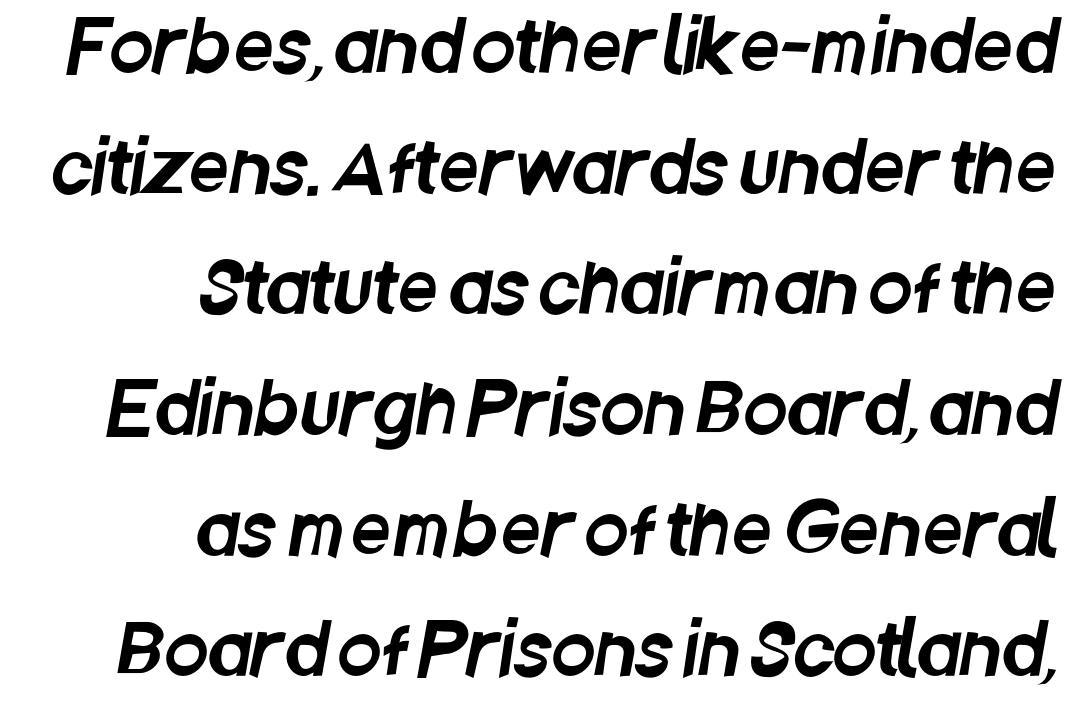
{"serif": "no", "width": "condensed", "stroke_contrast": "low", "x_height": "large", "monospaced": "no", "underline": "no", "align": "right", "line_spacing": "normal", "line_spacing_ratio": 1.7, "letter_spacing": "normal", "letter_spacing_em": 0.0, "glyph_px": 71}
